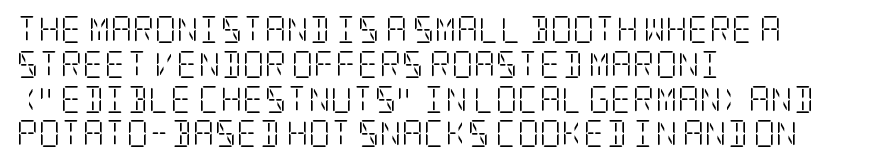
{"italic": "no", "bold": "no", "underline": "no", "align": "left", "line_spacing": "normal", "line_spacing_ratio": 1.29, "letter_spacing": "normal", "letter_spacing_em": 0.0, "glyph_px": 27}
